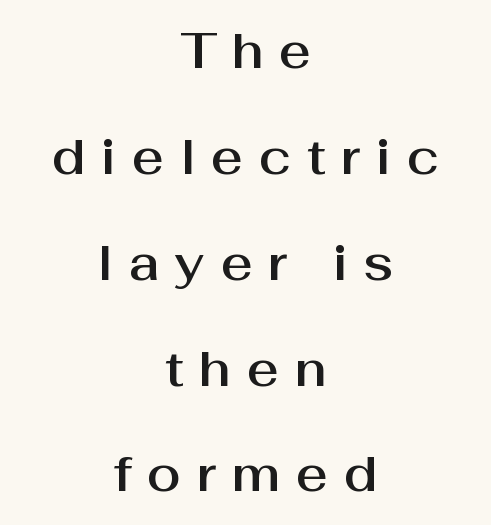
{"serif": "no", "italic": "no", "width": "normal", "stroke_contrast": "medium", "x_height": "medium", "monospaced": "no", "underline": "no", "align": "center", "line_spacing": "loose", "line_spacing_ratio": 2.16, "letter_spacing": "wide", "letter_spacing_em": 0.32, "glyph_px": 49}
